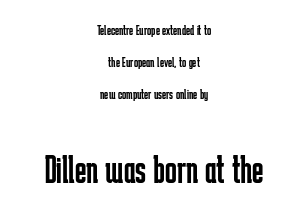
This rendering uses center alignment, leaving both contours irregular but symmetric. Think of a printed novel: that variable character pitch is what you see here. These lines stand farther apart than default settings would place them. Tall strokes in this sample are plumb rather than angled.
